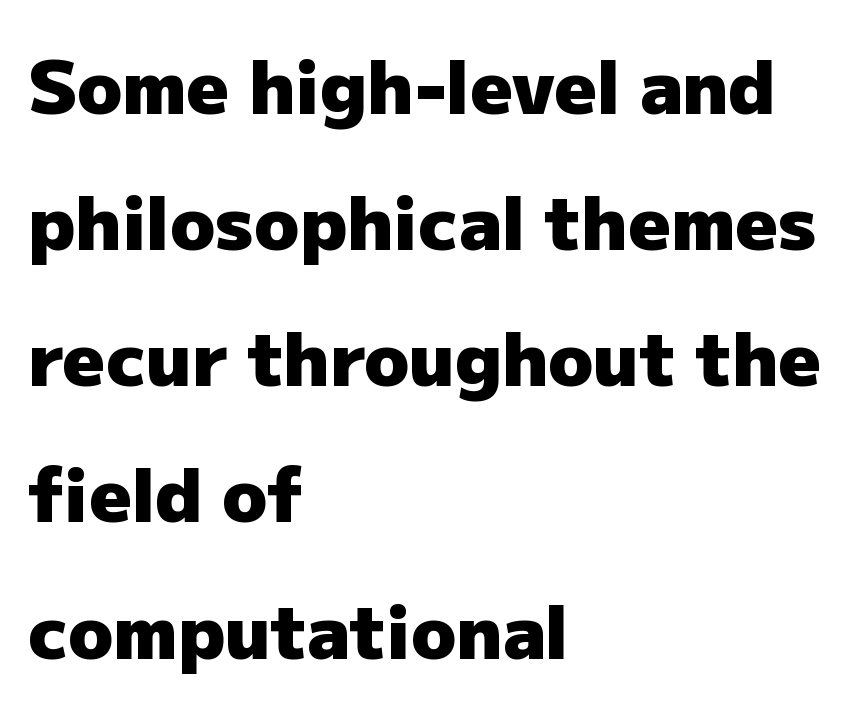
Words float on clear page, feet unadorned. Left-aligned paragraph, ragged on the right. The letters stand straight up with perfectly vertical stems. Here the designer chose a conventional face with non-uniform glyph widths.
